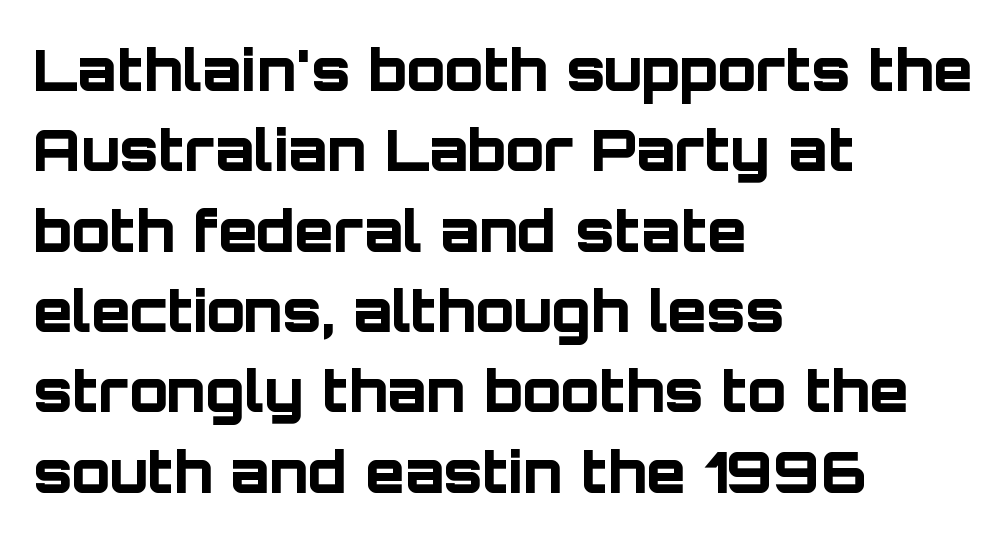
{"serif": "no", "italic": "no", "bold": "yes", "weight": "bold", "width": "normal", "stroke_contrast": "low", "x_height": "large", "monospaced": "no", "underline": "no", "align": "left", "line_spacing": "normal", "line_spacing_ratio": 1.41, "letter_spacing": "normal", "letter_spacing_em": 0.0, "glyph_px": 57}
